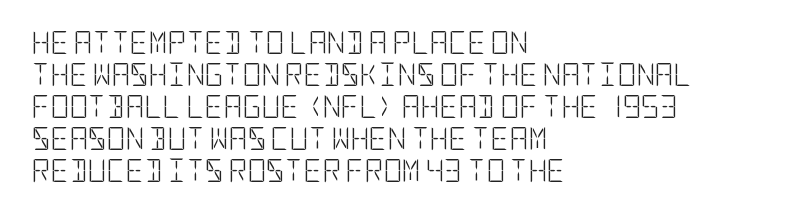
Caption: standard tracking, unaltered. Does the leading feel generous? No, just average. The lines are quadded left. Check the space under the baseline: it is left empty.
